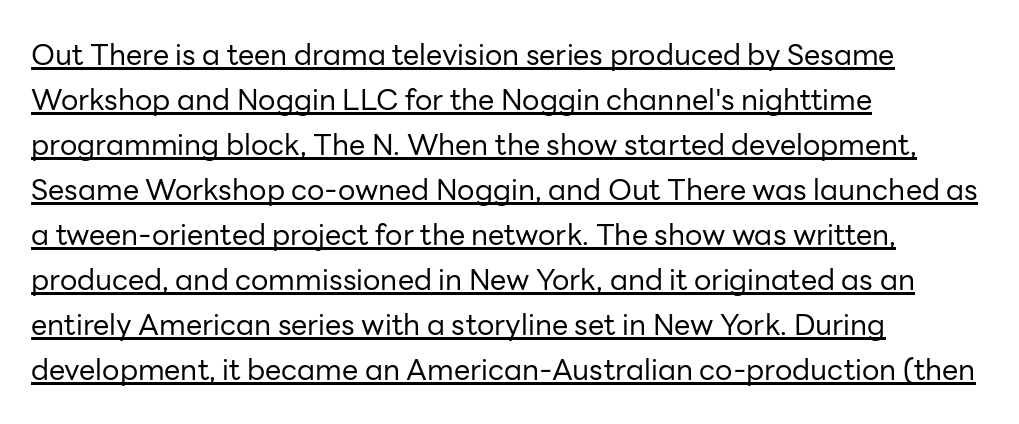
The lettering stays uniformly vertical, giving the passage a roman look. The passage shown is typed in a proportional face where columns would drift. The lettering is marked with a stroke running underneath it. A student would call this left alignment; a typographer would say flush left, rag right. Observe the ordinary spacing: letters are neighbours, not strangers. Regular leading.
